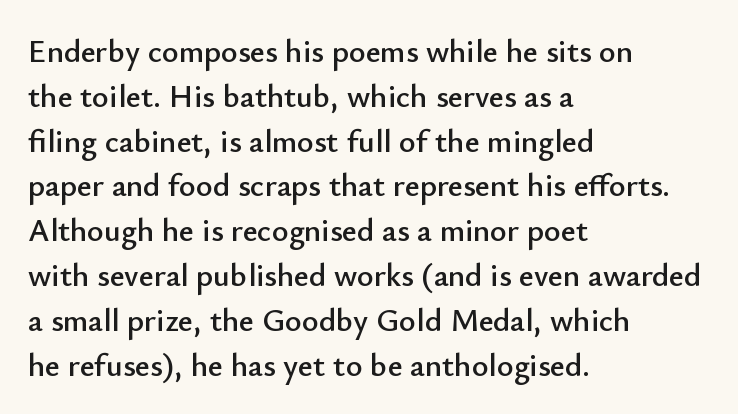
The image shows 32 px sans-serif type, upright; set left-aligned, normal line spacing (1.4x), normal letter spacing, not underlined; low stroke contrast and a small x-height.
